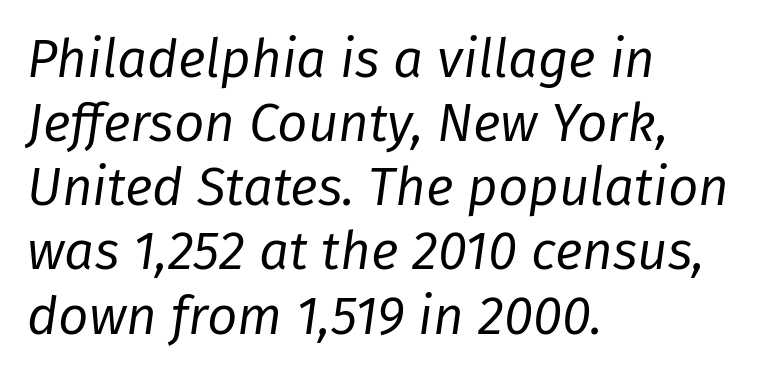
{"italic": "yes", "lean": "right", "slant_degrees": 8, "bold": "no", "weight": "regular", "width": "normal", "stroke_contrast": "low", "x_height": "medium", "monospaced": "no", "underline": "no", "align": "left", "line_spacing_ratio": 1.21, "letter_spacing": "normal", "letter_spacing_em": 0.0, "glyph_px": 53}
